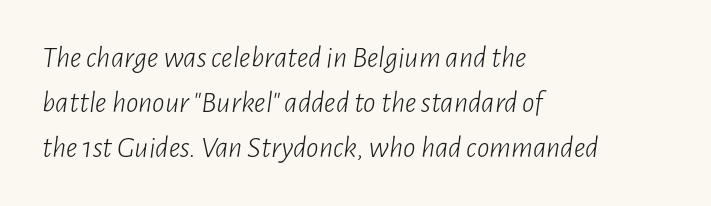
{"italic": "yes", "lean": "right", "slant_degrees": 7, "bold": "no", "weight": "light", "width": "condensed", "stroke_contrast": "low", "x_height": "medium", "monospaced": "no", "underline": "no", "align": "left", "line_spacing": "normal", "line_spacing_ratio": 1.45, "letter_spacing": "normal", "letter_spacing_em": 0.0, "glyph_px": 31}
